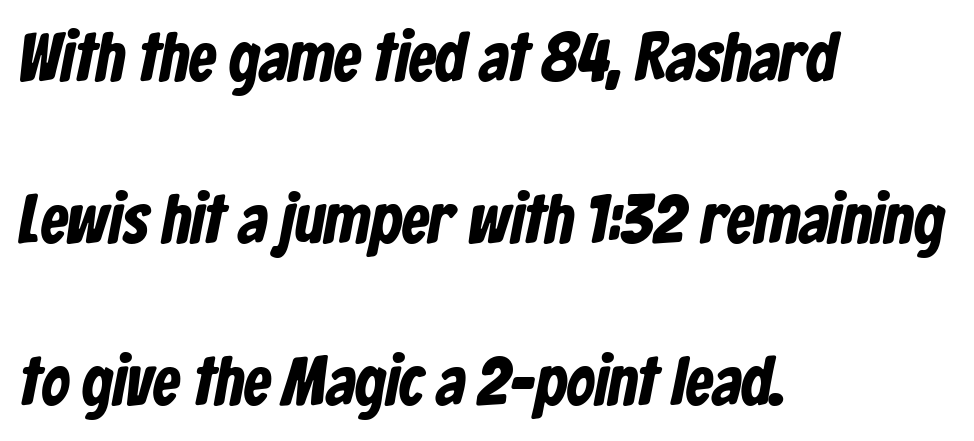
{"serif": "no", "width": "condensed", "stroke_contrast": "low", "x_height": "medium", "monospaced": "no", "underline": "no", "align": "left", "line_spacing": "loose", "line_spacing_ratio": 2.35, "letter_spacing": "normal", "letter_spacing_em": 0.0, "glyph_px": 69}
